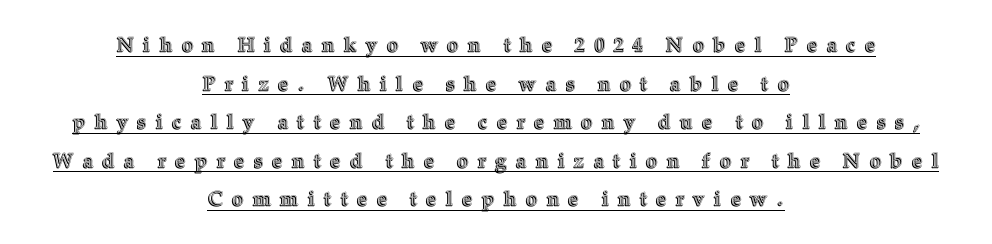
The image shows 20 px text type, upright; set centered, loose line spacing (1.93x), unusually wide letter spacing (+0.47 em), underlined.
